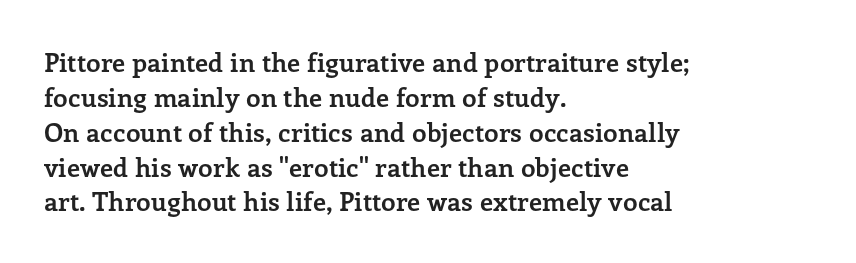
The baseline area is clear. The lines in this sample share a left origin and differ only in where they stop. The type is set solid horizontally, with unmodified tracking. Compared with typical paragraphs, the rows here are spaced about the same. Thick stems and heavy bowls — unmistakably bold. Ascenders rise straight up at ninety degrees.
